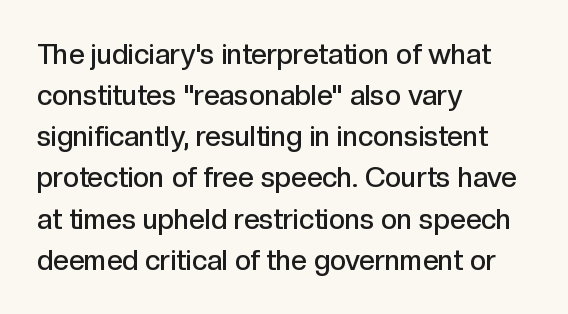
{"serif": "no", "italic": "no", "bold": "semi", "weight": "semibold", "width": "normal", "x_height": "medium", "monospaced": "no", "underline": "no", "align": "left", "line_spacing": "normal", "line_spacing_ratio": 1.47, "letter_spacing": "normal", "letter_spacing_em": 0.0, "glyph_px": 28}
